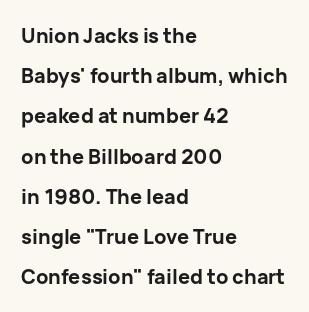
Q: Is the text bold? A: Yes.
Q: Is the text italic (slanted)? A: No, it is upright.
Q: Is the text underlined? A: No.
Q: How is the paragraph aligned? A: Left-aligned.
Q: Is the spacing between letters normal or unusually wide? A: Normal.
Q: Is the spacing between lines tight, normal or loose? A: Loose.
